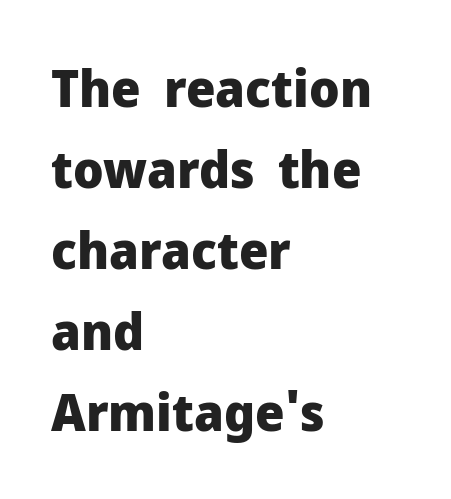
Q: Is the text bold? A: Yes.
Q: Is the text italic (slanted)? A: No, it is upright.
Q: Is the typeface a serif or a sans-serif typeface? A: Sans-serif.
Q: Is the text underlined? A: No.
Q: How is the paragraph aligned? A: Left-aligned.
Q: Is the spacing between letters normal or unusually wide? A: Normal.
Q: Is the spacing between lines tight, normal or loose? A: Normal.
Q: Width (condensed, normal, or wide)? A: Normal.
Q: Stroke contrast? A: Low.
Q: x-height? A: Medium.
Q: Monospaced? A: No.
